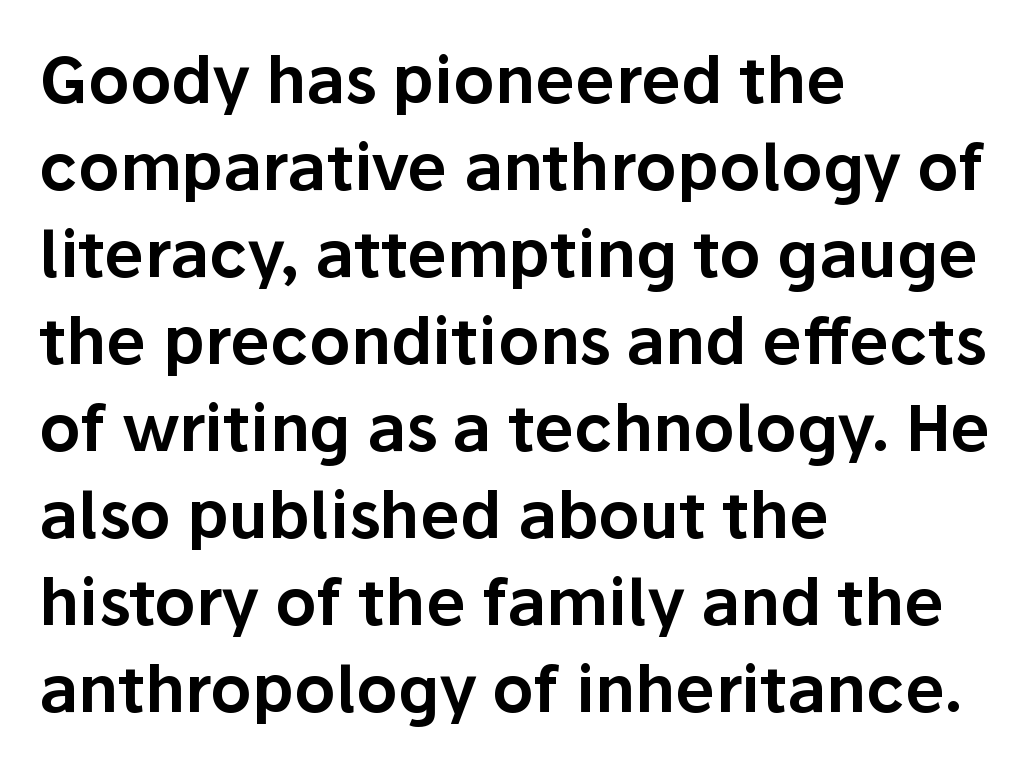
Q: Is the text italic (slanted)? A: No, it is upright.
Q: Is the typeface a serif or a sans-serif typeface? A: Sans-serif.
Q: Is the text underlined? A: No.
Q: How is the paragraph aligned? A: Left-aligned.
Q: Is the spacing between letters normal or unusually wide? A: Normal.
Q: Is the spacing between lines tight, normal or loose? A: Normal.
Q: Width (condensed, normal, or wide)? A: Normal.
Q: Stroke contrast? A: Low.
Q: x-height? A: Medium.
Q: Monospaced? A: No.
